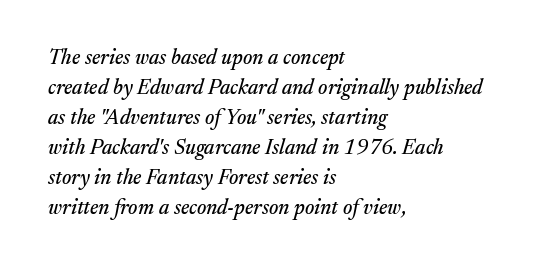
Q: Is the text italic (slanted)? A: Yes, it leans right by about 17 degrees.
Q: Is the text underlined? A: No.
Q: How is the paragraph aligned? A: Left-aligned.
Q: Is the spacing between letters normal or unusually wide? A: Normal.
Q: Is the spacing between lines tight, normal or loose? A: Normal.
